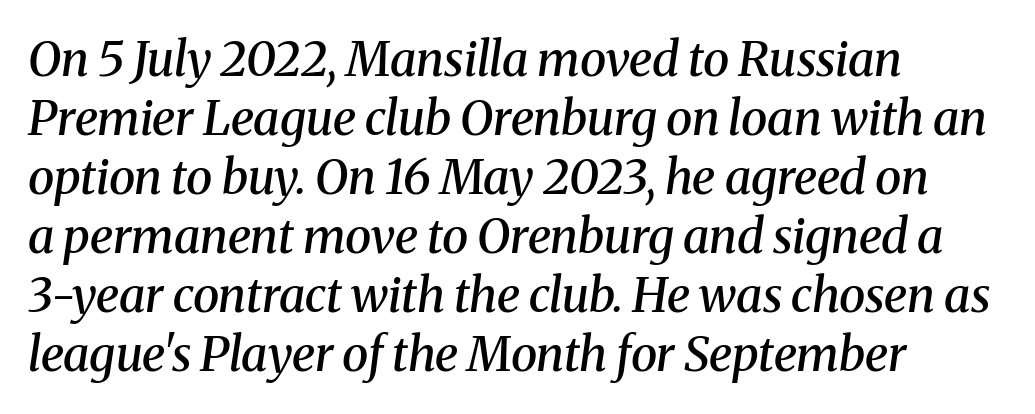
Q: Is the text bold? A: Semi-bold.
Q: Is the text italic (slanted)? A: Yes, it leans right by about 8 degrees.
Q: Is the typeface a serif or a sans-serif typeface? A: Serif.
Q: Is the text underlined? A: No.
Q: How is the paragraph aligned? A: Left-aligned.
Q: Is the spacing between letters normal or unusually wide? A: Normal.
Q: Width (condensed, normal, or wide)? A: Normal.
Q: Stroke contrast? A: Medium.
Q: x-height? A: Medium.
Q: Monospaced? A: No.
